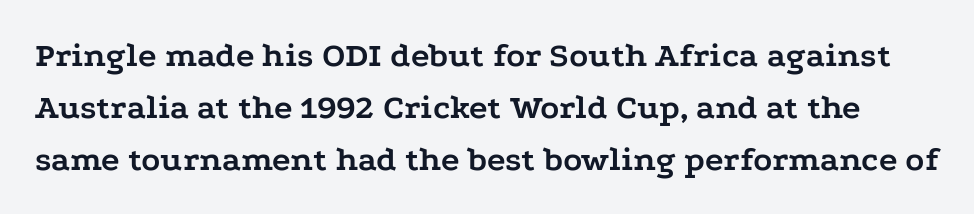
{"serif": "yes", "italic": "no", "bold": "yes", "weight": "semibold", "width": "wide", "stroke_contrast": "low", "x_height": "medium", "monospaced": "no", "underline": "no", "line_spacing": "normal", "line_spacing_ratio": 1.48, "letter_spacing": "normal", "letter_spacing_em": 0.0, "glyph_px": 35}
